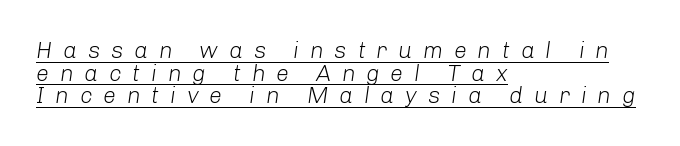
{"italic": "yes", "lean": "right", "slant_degrees": 8, "bold": "no", "underline": "yes", "align": "left", "line_spacing": "tight", "line_spacing_ratio": 0.98, "letter_spacing": "wide", "letter_spacing_em": 0.47, "glyph_px": 23}
